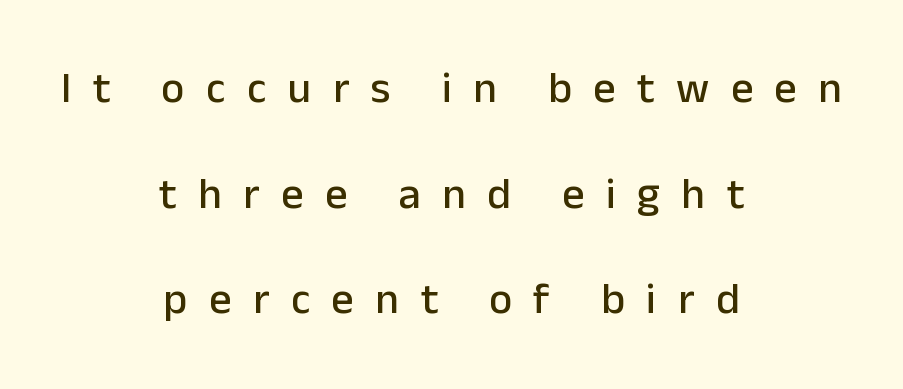
Reading down the block, each line starts at a different indent, mirrored at its end. These lines have a slow, spaced-out rhythm from letter to letter. Is this a fixed-width face? No — the glyphs have proportional, varying widths. Rows of type keep a wide berth in the vertical direction. Every character sits straight up, as roman type does.
